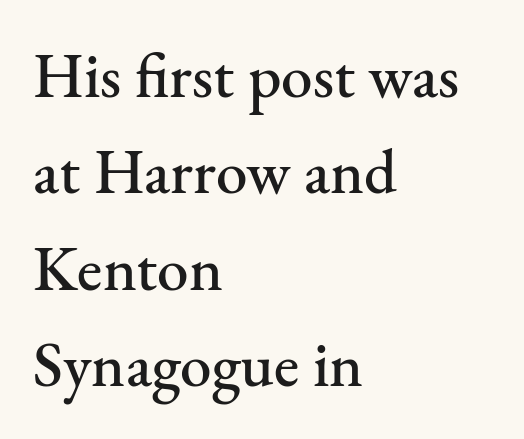
{"serif": "yes", "italic": "no", "width": "normal", "stroke_contrast": "medium", "x_height": "small", "monospaced": "no", "underline": "no", "align": "left", "line_spacing": "normal", "line_spacing_ratio": 1.53, "letter_spacing": "normal", "letter_spacing_em": 0.0, "glyph_px": 63}
